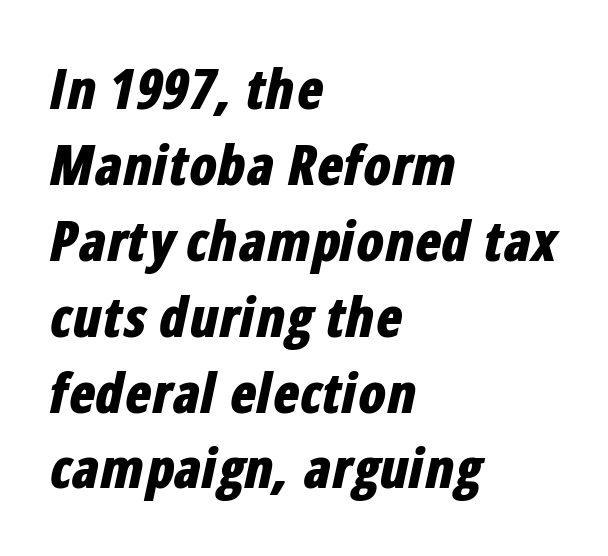
{"italic": "yes", "lean": "right", "slant_degrees": 12, "bold": "yes", "weight": "bold", "width": "condensed", "stroke_contrast": "low", "x_height": "medium", "monospaced": "no", "underline": "no", "align": "left", "line_spacing": "normal", "line_spacing_ratio": 1.38, "letter_spacing": "normal", "letter_spacing_em": 0.0, "glyph_px": 55}
